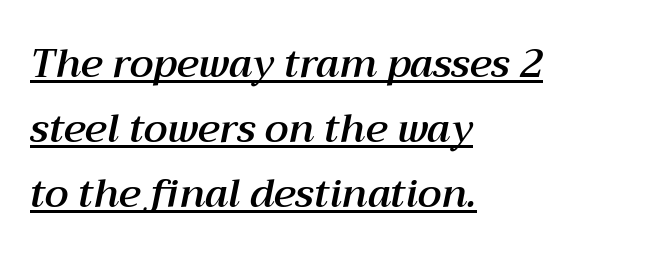
The face used here is proportionally spaced, like ordinary book or web type. Is there much room between lines? A standard amount, neither cramped nor airy. Compared with undecorated copy, this sample adds a rule below the words. Designer's note — italics engaged.
